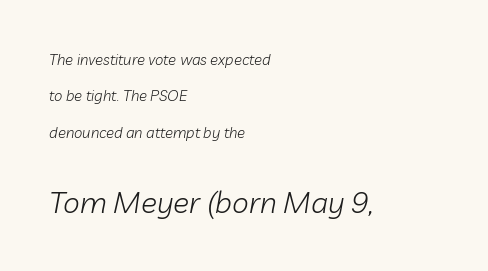
Visually the block forms a straight wall on the left and a jagged coastline on the right. Note the varied advance widths — an 'i' is clearly narrower than an 'm'. Designer's note — italics engaged. This is not heavy type; no bold has been used. Nothing unusual about the tracking: characters are spaced as the font intends.
